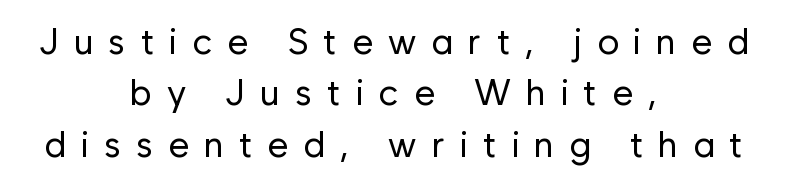
You could not count columns in this text — the font is proportionally spaced. This sample uses a sans-serif face. Typeset on center — no edge is straight. Every character sits straight up, as roman type does.
